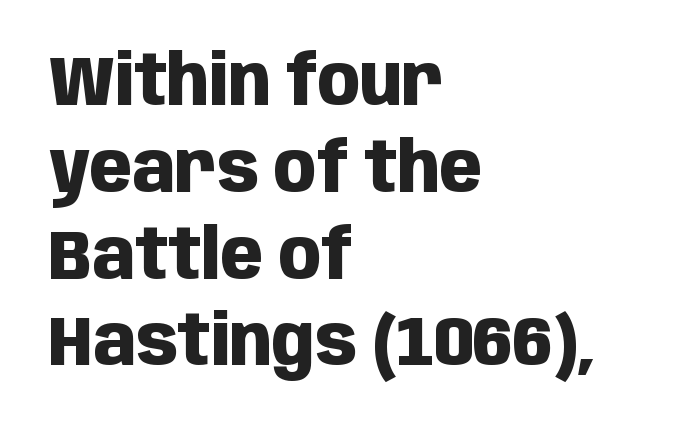
{"serif": "no", "italic": "no", "bold": "yes", "weight": "heavy", "width": "condensed", "stroke_contrast": "low", "x_height": "large", "monospaced": "no", "underline": "no", "align": "left", "line_spacing_ratio": 1.24, "letter_spacing": "normal", "letter_spacing_em": 0.0, "glyph_px": 70}
